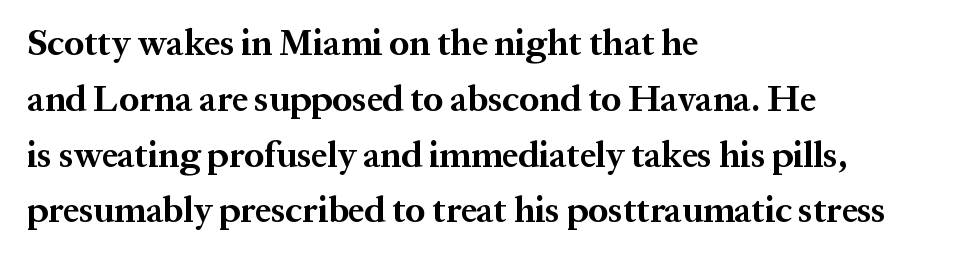
{"serif": "yes", "italic": "no", "bold": "yes", "weight": "bold", "width": "normal", "stroke_contrast": "medium", "x_height": "medium", "monospaced": "no", "underline": "no", "align": "left", "line_spacing": "normal", "line_spacing_ratio": 1.55, "letter_spacing": "normal", "letter_spacing_em": 0.0, "glyph_px": 36}
